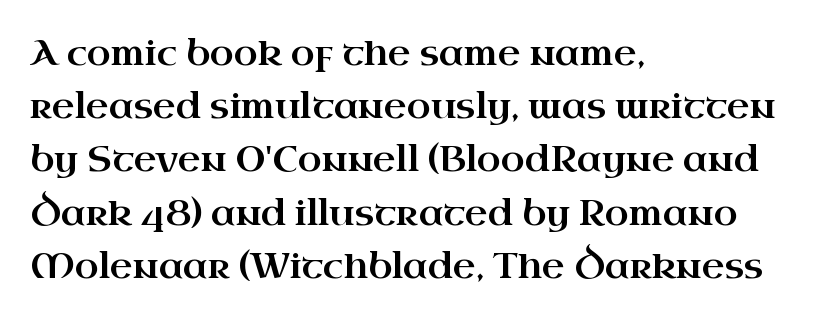
The image shows 35 px wide serif type, upright; set left-aligned, normal line spacing (1.52x), normal letter spacing, not underlined; high stroke contrast and a small x-height.
